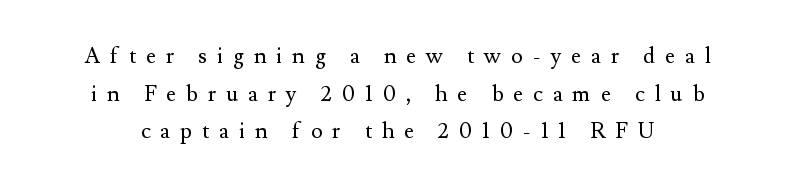
Posture: straight, roman, zero tilt. Someone cranked the tracking dial way up on this one. Quick note: underline off. Nothing heavy about these letters — not bold at all.
